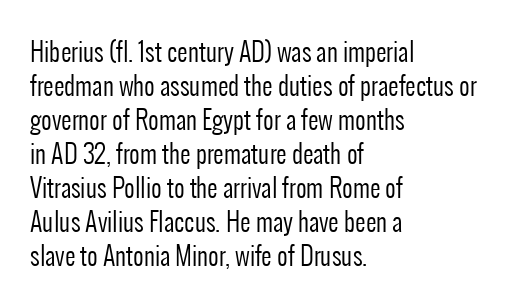
Q: Is the text bold? A: No.
Q: Is the text italic (slanted)? A: No, it is upright.
Q: Is the text underlined? A: No.
Q: How is the paragraph aligned? A: Left-aligned.
Q: Is the spacing between letters normal or unusually wide? A: Normal.
Q: Is the spacing between lines tight, normal or loose? A: Normal.
